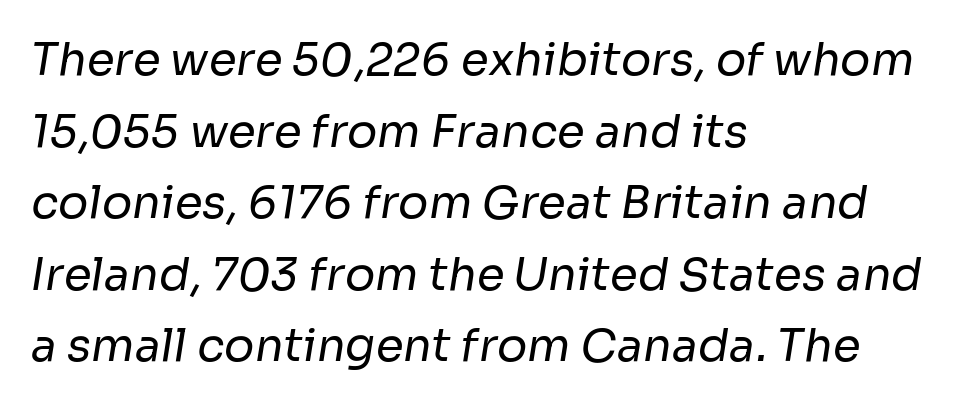
The image shows 45 px regular-weight sans-serif type; set left-aligned, normal line spacing (1.59x), normal letter spacing, not underlined; low stroke contrast and a medium x-height.
